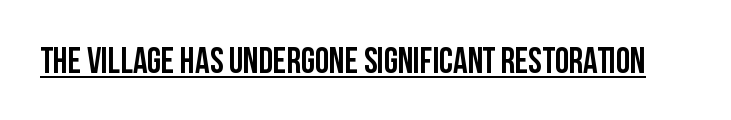
Q: Is the text bold? A: Yes.
Q: Is the text italic (slanted)? A: No, it is upright.
Q: Is the typeface a serif or a sans-serif typeface? A: Sans-serif.
Q: Is the text underlined? A: Yes.
Q: Is the spacing between letters normal or unusually wide? A: Normal.
Q: Width (condensed, normal, or wide)? A: Condensed.
Q: Stroke contrast? A: Low.
Q: x-height? A: Large.
Q: Monospaced? A: No.
